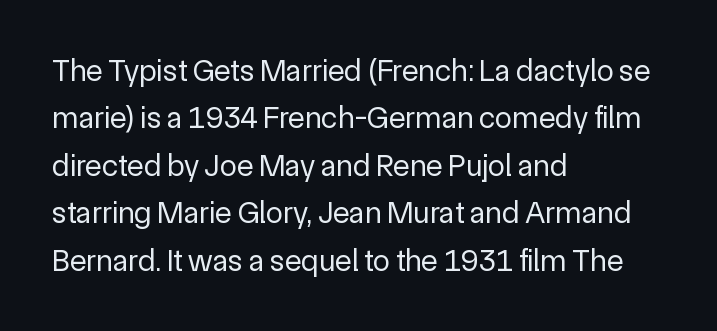
Q: Is the text bold? A: No.
Q: Is the text italic (slanted)? A: No, it is upright.
Q: Is the typeface a serif or a sans-serif typeface? A: Sans-serif.
Q: Is the text underlined? A: No.
Q: How is the paragraph aligned? A: Left-aligned.
Q: Is the spacing between letters normal or unusually wide? A: Normal.
Q: Is the spacing between lines tight, normal or loose? A: Normal.
Q: Width (condensed, normal, or wide)? A: Normal.
Q: x-height? A: Medium.
Q: Monospaced? A: No.
